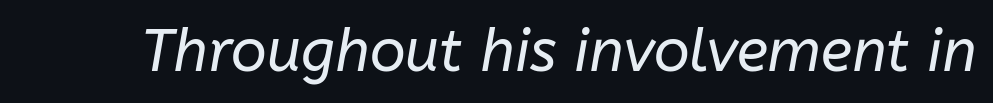
The image shows 59 px regular-weight type, italic (leaning right); set normal letter spacing, not underlined; low stroke contrast and a medium x-height.
